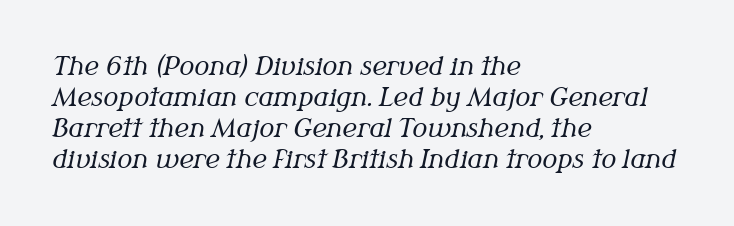
{"italic": "yes", "lean": "right", "slant_degrees": 12, "bold": "no", "underline": "no", "align": "left", "line_spacing_ratio": 1.24, "letter_spacing": "normal", "letter_spacing_em": 0.0, "glyph_px": 25}
